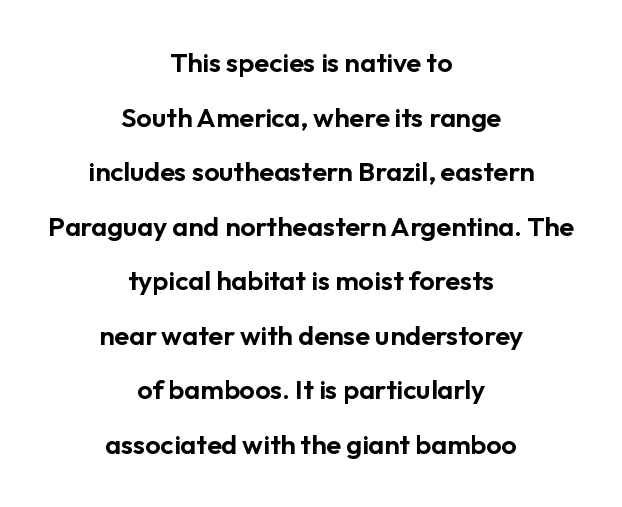
{"italic": "no", "underline": "no", "align": "center", "line_spacing": "loose", "line_spacing_ratio": 2.02, "letter_spacing": "normal", "letter_spacing_em": 0.0, "glyph_px": 27}
